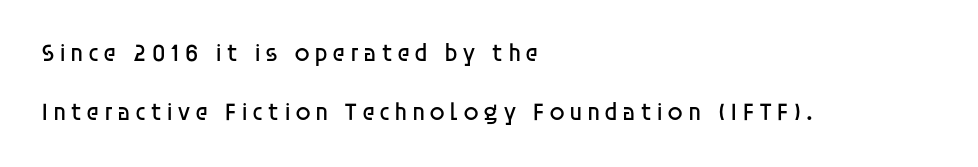
The vertical gap from one line to the next is large. Any mark beneath the type? The region is blank. The characters are drawn with everyday or finer stroke widths. Every character sits straight up, as roman type does.
